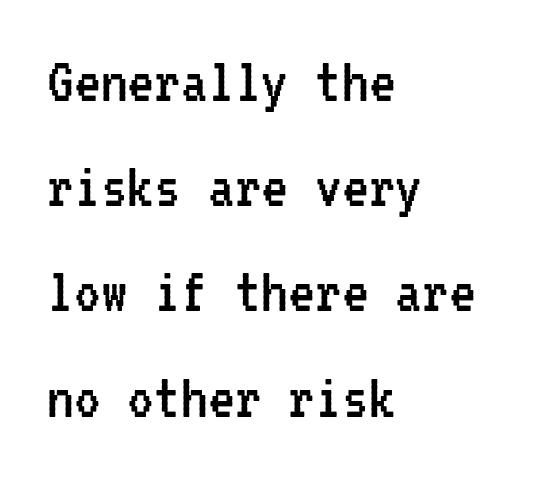
The image shows 67 px regular-weight, condensed sans-serif type, upright, monospaced; set left-aligned, normal line spacing (1.57x), normal letter spacing, not underlined; low stroke contrast and a medium x-height.
